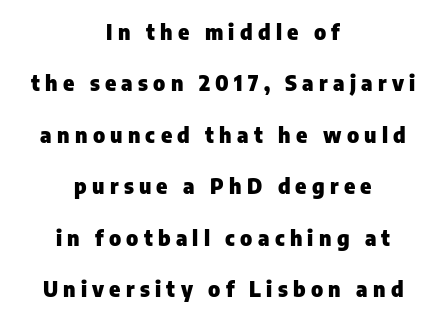
The image shows 21 px bold type, upright; set centered, loose line spacing (2.45x), unusually wide letter spacing (+0.25 em), not underlined.
